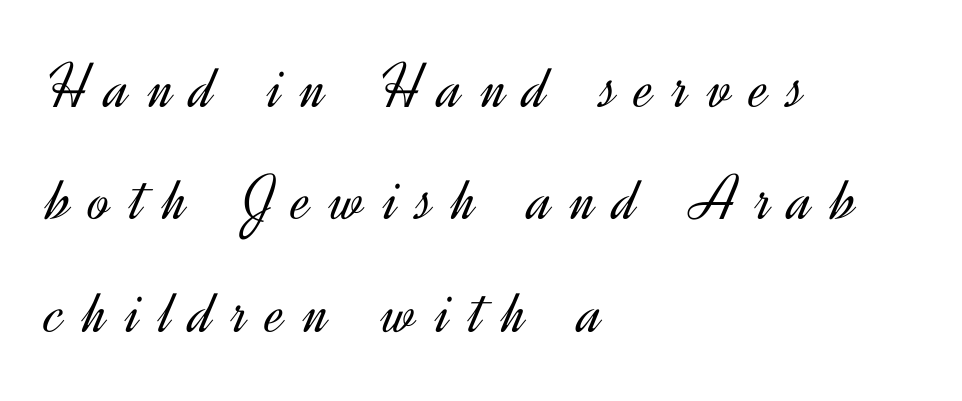
{"serif": "no", "bold": "no", "weight": "light", "width": "normal", "x_height": "small", "monospaced": "no", "underline": "no", "align": "left", "line_spacing_ratio": 1.73, "letter_spacing": "wide", "letter_spacing_em": 0.29, "glyph_px": 65}
